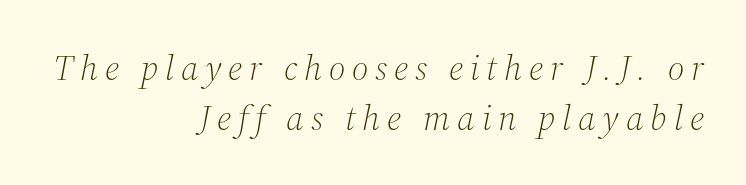
The image shows 36 px light serif type, italic (leaning right); set right-aligned, normal line spacing (1.38x), not underlined; medium stroke contrast and a medium x-height.
